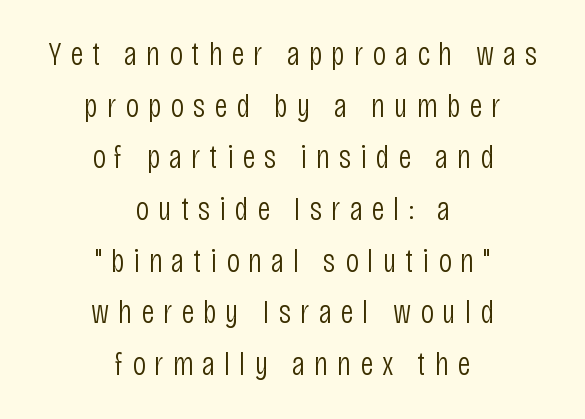
Horizontal alignment here is central, giving a formal, balanced look. Someone cranked the tracking dial way up on this one. If you measured baseline to baseline, you'd find a middling distance. Character widths vary here, with narrow letters taking less room than wide ones.
